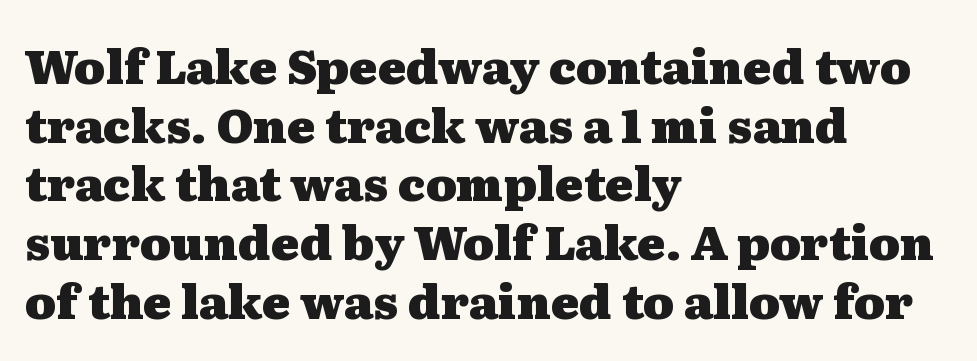
This block has exactly the height ordinary leading produces. Here the designer chose a conventional face with non-uniform glyph widths. The rendering anchors every line to the left-hand side. These lines were composed using upright roman letters. Yep, those are serifs on the letters.
